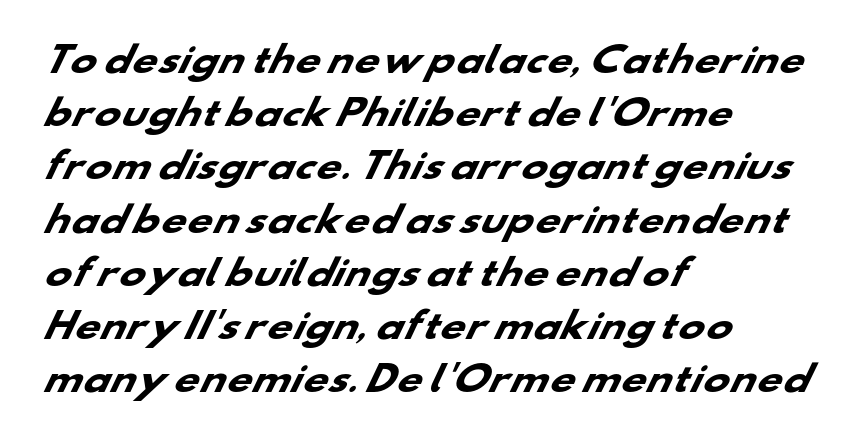
{"serif": "no", "bold": "yes", "weight": "heavy", "width": "wide", "stroke_contrast": "low", "x_height": "small", "monospaced": "no", "underline": "no", "align": "left", "line_spacing": "normal", "line_spacing_ratio": 1.52, "letter_spacing": "normal", "letter_spacing_em": 0.0, "glyph_px": 35}
